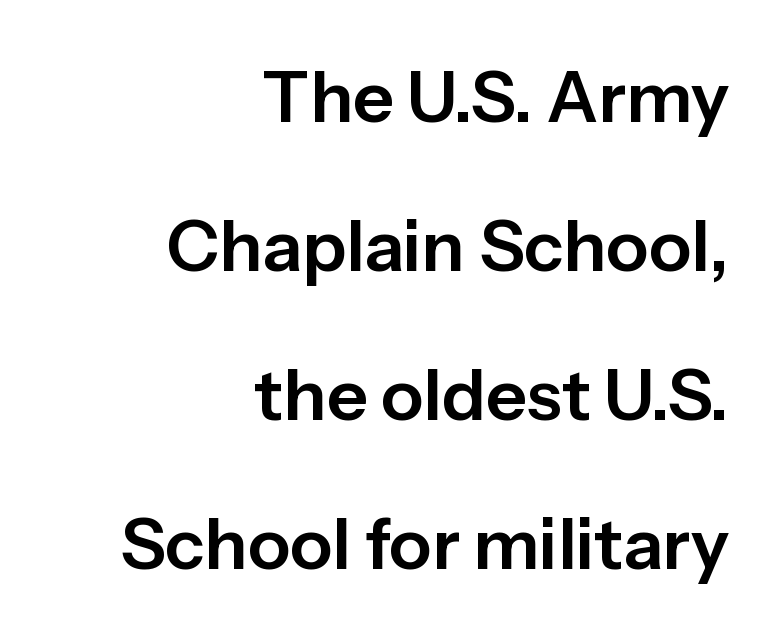
The image shows 71 px sans-serif type, upright; set right-aligned, loose line spacing (2.1x), normal letter spacing, not underlined; low stroke contrast and a medium x-height.
